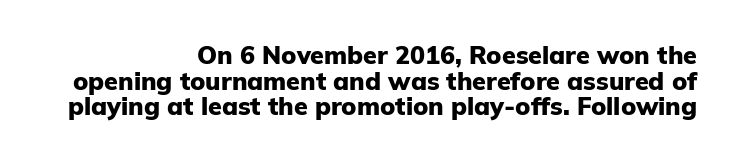
{"italic": "no", "bold": "yes", "underline": "no", "align": "right", "line_spacing": "tight", "line_spacing_ratio": 1.03, "letter_spacing": "normal", "letter_spacing_em": 0.0, "glyph_px": 25}
